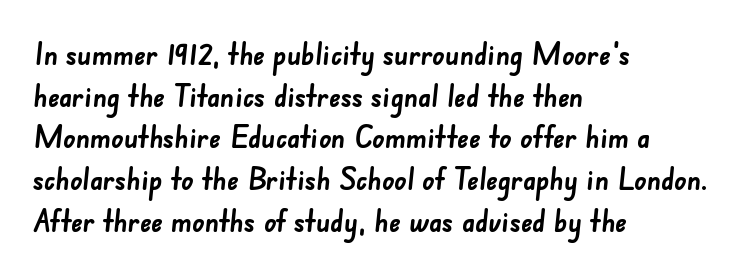
Q: Is the text bold? A: Yes.
Q: Is the typeface a serif or a sans-serif typeface? A: Sans-serif.
Q: Is the text underlined? A: No.
Q: How is the paragraph aligned? A: Left-aligned.
Q: Is the spacing between letters normal or unusually wide? A: Normal.
Q: Is the spacing between lines tight, normal or loose? A: Normal.
Q: Width (condensed, normal, or wide)? A: Normal.
Q: Stroke contrast? A: Low.
Q: x-height? A: Small.
Q: Monospaced? A: No.
